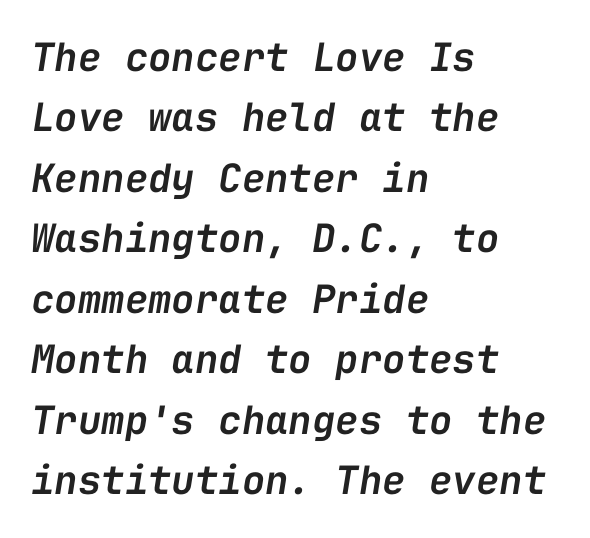
Nobody touched the tracking dial on this one. Quick note: italic. Successive baselines arrive at the customary interval. Semibold letterforms, between regular and bold. Fixed-width glyphs throughout — classic coding-font behaviour. Line starts are locked; line ends wander.
